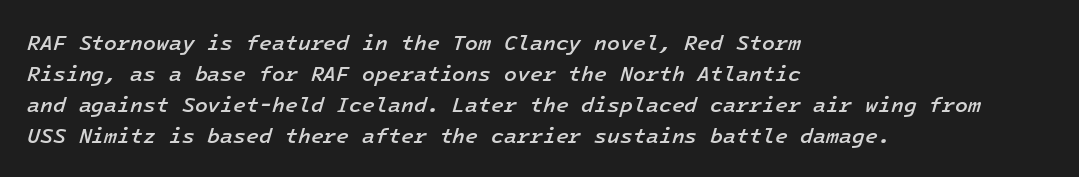
The image shows 21 px text type, italic (leaning right); set left-aligned, normal line spacing (1.47x), normal letter spacing, not underlined.
